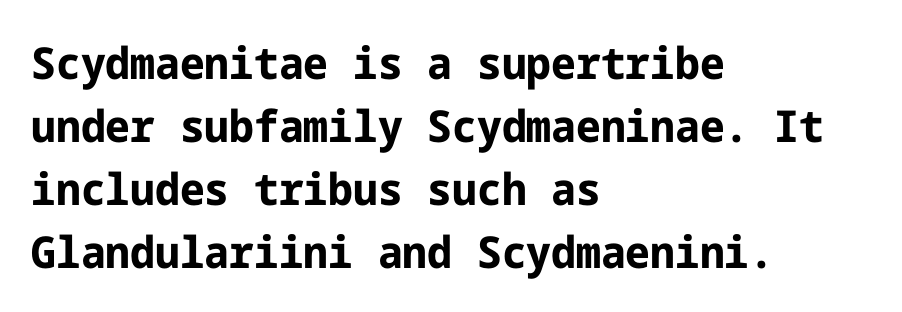
The image shows 44 px bold sans-serif type, upright; set left-aligned, normal line spacing (1.43x), normal letter spacing, not underlined; low stroke contrast and a medium x-height.
